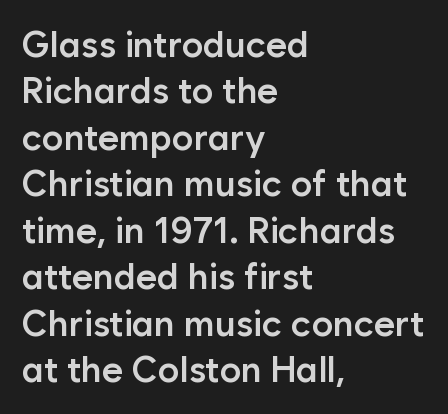
Classification — sans serif. These lines keep a tight, regular rhythm from letter to letter. The leading is moderate, giving the passage an even texture. Is there any slant? The stems are plumb.
